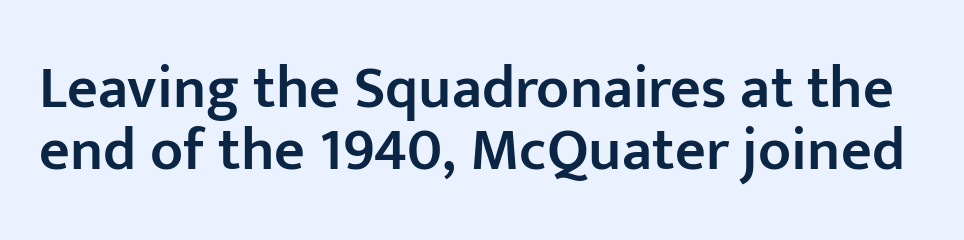
{"serif": "no", "italic": "no", "bold": "semi", "weight": "semibold", "width": "normal", "stroke_contrast": "low", "x_height": "medium", "monospaced": "no", "underline": "no", "line_spacing": "tight", "line_spacing_ratio": 1.03, "letter_spacing": "normal", "letter_spacing_em": 0.0, "glyph_px": 60}
